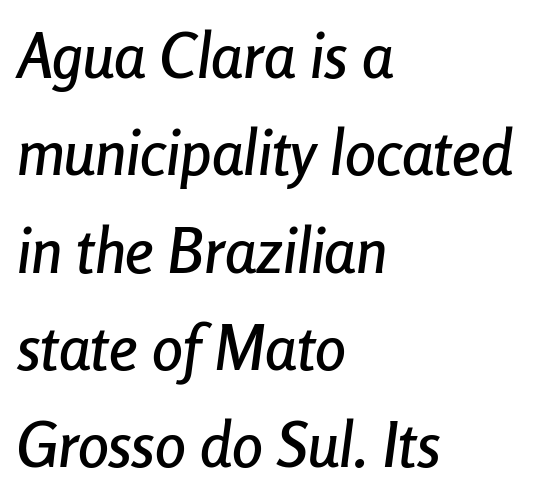
Descenders hang freely into open space. Every character sits at an angle, as italics do. Interline gaps are of average width in this sample. The rag falls on the right side of this text block. Spacing verdict: proportional, widths tailored to each character.
